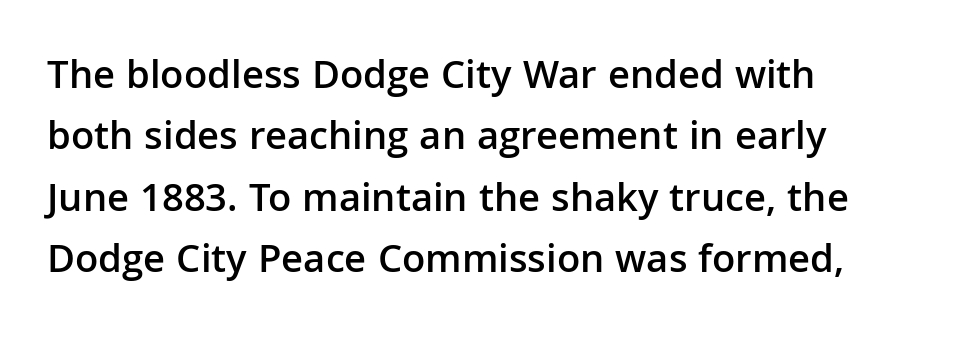
Reading down the block, your eye returns to a fixed left position each line. The passage shown is typeset with a sans-serif family. The letters sit at their default tracking, neither squeezed nor spread. Slightly chunky letters — semibold, I'd say, not full bold. Beneath every word, the page is bare.
